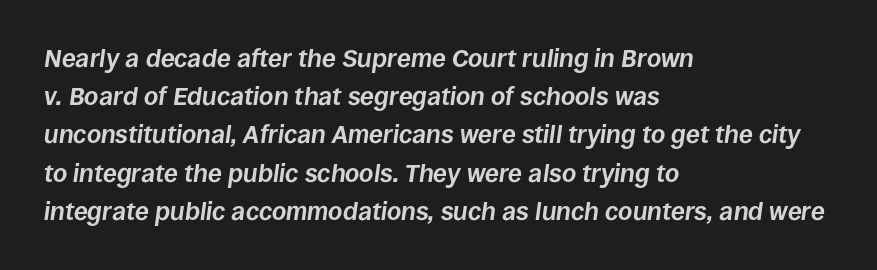
Q: Is the text bold? A: Yes.
Q: Is the text italic (slanted)? A: Yes, it leans right by about 8 degrees.
Q: Is the text underlined? A: No.
Q: How is the paragraph aligned? A: Left-aligned.
Q: Is the spacing between letters normal or unusually wide? A: Normal.
Q: Is the spacing between lines tight, normal or loose? A: Normal.
